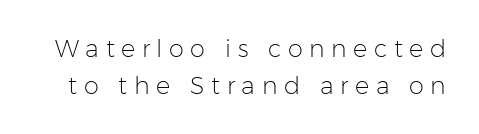
Q: Is the text bold? A: No.
Q: Is the text italic (slanted)? A: No, it is upright.
Q: Is the text underlined? A: No.
Q: Is the spacing between letters normal or unusually wide? A: Unusually wide.
Q: Is the spacing between lines tight, normal or loose? A: Normal.
